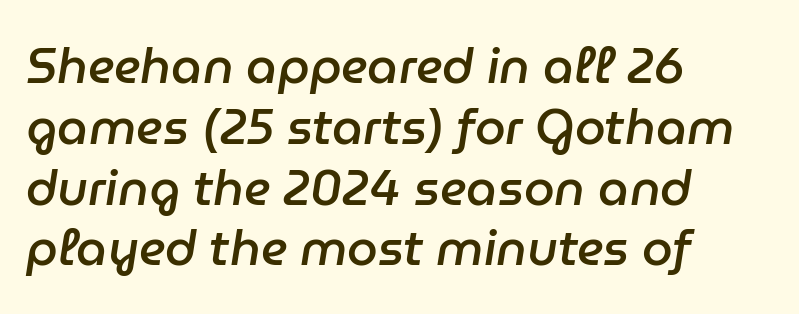
Q: Is the text bold? A: Semi-bold.
Q: Is the text italic (slanted)? A: Yes, it leans right by about 9 degrees.
Q: Is the text underlined? A: No.
Q: How is the paragraph aligned? A: Left-aligned.
Q: Is the spacing between letters normal or unusually wide? A: Normal.
Q: Width (condensed, normal, or wide)? A: Normal.
Q: Stroke contrast? A: Low.
Q: x-height? A: Medium.
Q: Monospaced? A: No.
